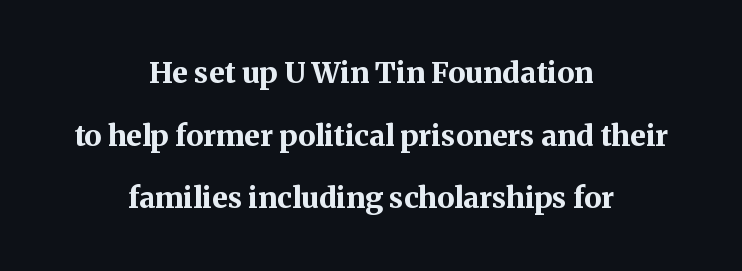
I'd describe the lettering as bold — thick and assertive. Is the block centered? Yes — each line is placed symmetrically about the middle. This is serif lettering, the kind often seen in printed books. The lettering holds an erect, upright posture throughout. You could fit nearly another row in the gap between these rows. The passage shown is typed in a proportional face where columns would drift.
